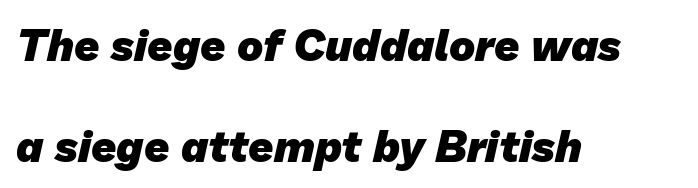
Q: Is the text bold? A: Yes.
Q: Is the typeface a serif or a sans-serif typeface? A: Sans-serif.
Q: Is the text underlined? A: No.
Q: How is the paragraph aligned? A: Left-aligned.
Q: Is the spacing between letters normal or unusually wide? A: Normal.
Q: Is the spacing between lines tight, normal or loose? A: Loose.
Q: Width (condensed, normal, or wide)? A: Normal.
Q: Stroke contrast? A: Low.
Q: x-height? A: Medium.
Q: Monospaced? A: No.
